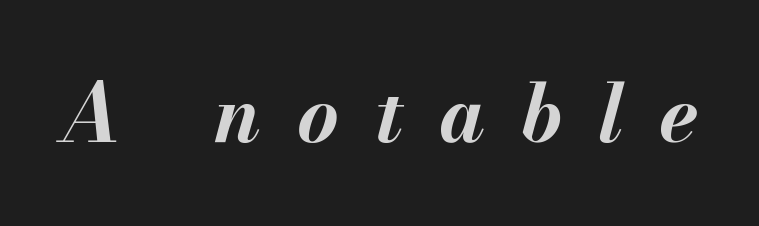
Q: Is the text bold? A: Yes.
Q: Is the text italic (slanted)? A: Yes, it leans right by about 13 degrees.
Q: Is the text underlined? A: No.
Q: Is the spacing between letters normal or unusually wide? A: Unusually wide.
Q: Width (condensed, normal, or wide)? A: Normal.
Q: Stroke contrast? A: Medium.
Q: x-height? A: Small.
Q: Monospaced? A: No.
